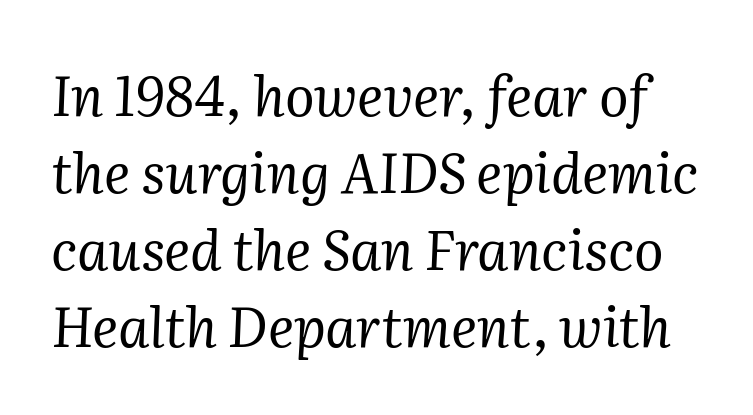
Q: Is the text bold? A: No.
Q: Is the text italic (slanted)? A: Yes, it leans right by about 2 degrees.
Q: Is the typeface a serif or a sans-serif typeface? A: Serif.
Q: Is the text underlined? A: No.
Q: Is the spacing between letters normal or unusually wide? A: Normal.
Q: Is the spacing between lines tight, normal or loose? A: Normal.
Q: Width (condensed, normal, or wide)? A: Normal.
Q: Stroke contrast? A: Medium.
Q: x-height? A: Medium.
Q: Monospaced? A: No.
